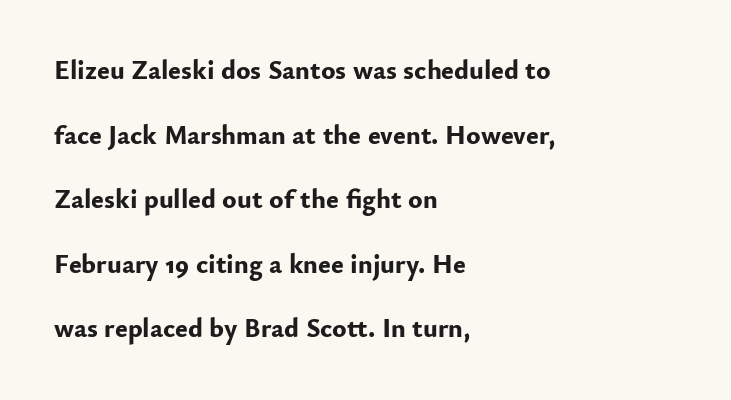
The image shows 27 px bold type, upright; set left-aligned, loose line spacing (2.39x), normal letter spacing, not underlined.
